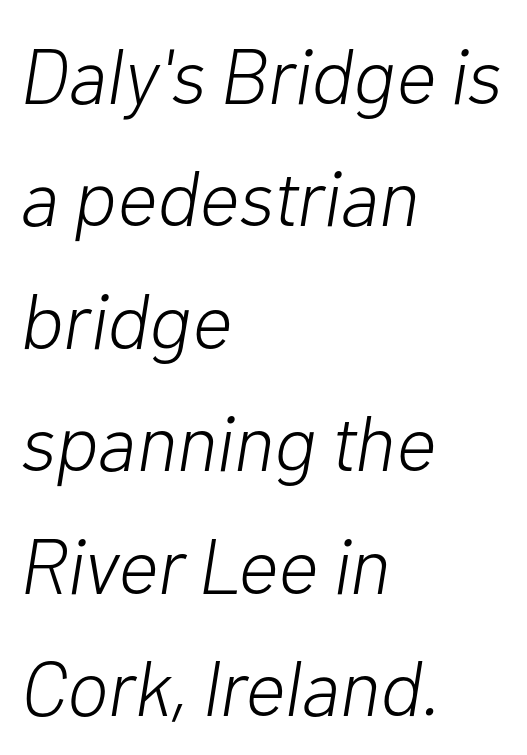
{"italic": "yes", "lean": "right", "slant_degrees": 10, "bold": "no", "weight": "light", "width": "normal", "stroke_contrast": "low", "x_height": "medium", "monospaced": "no", "underline": "no", "align": "left", "line_spacing": "normal", "line_spacing_ratio": 1.57, "letter_spacing": "normal", "letter_spacing_em": 0.0, "glyph_px": 78}
